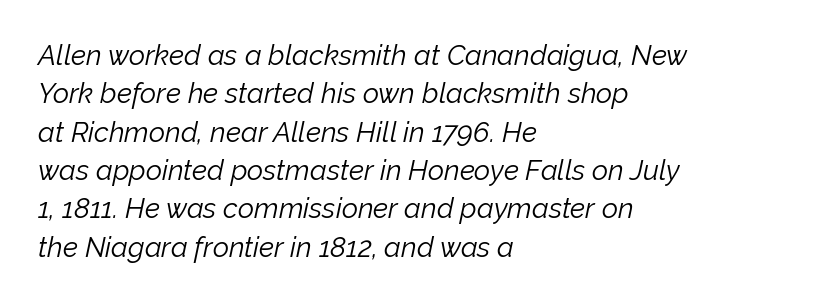
The image shows 28 px light type, italic (leaning right); set left-aligned, normal line spacing (1.37x), normal letter spacing, not underlined; low stroke contrast and a medium x-height.
